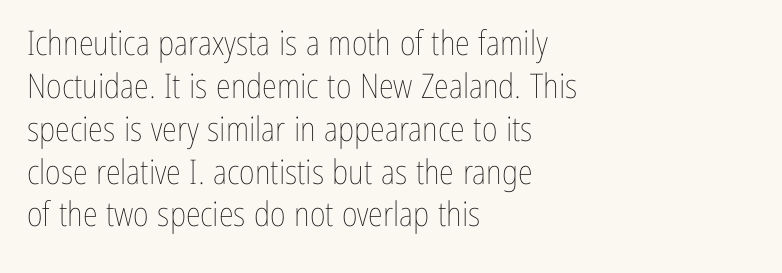
The letters stand straight up with perfectly vertical stems. The glyphs are unaccompanied by any horizontal stroke below them. Note the varied advance widths — an 'i' is clearly narrower than an 'm'. What's the leading like? Ordinary, nothing unusual. Reading down the block, your eye returns to a fixed left position each line.
